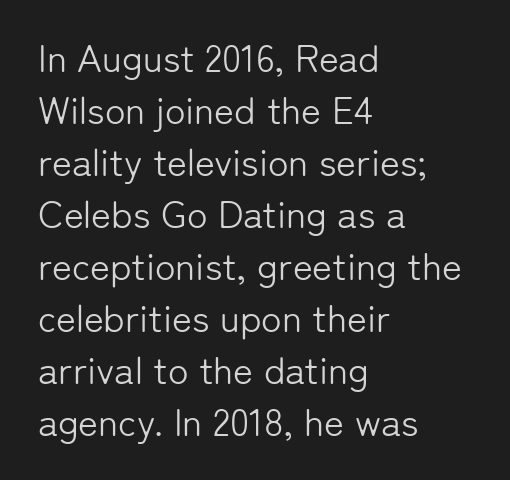
The image shows 38 px light sans-serif type, upright; set left-aligned, normal line spacing (1.37x), normal letter spacing, not underlined; low stroke contrast and a medium x-height.
